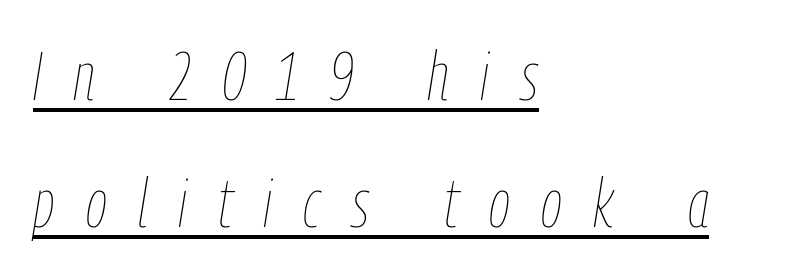
The image shows 69 px thin, condensed type, italic (leaning right); set left-aligned, line spacing 1.84x, unusually wide letter spacing (+0.45 em), underlined; low stroke contrast and a medium x-height.
